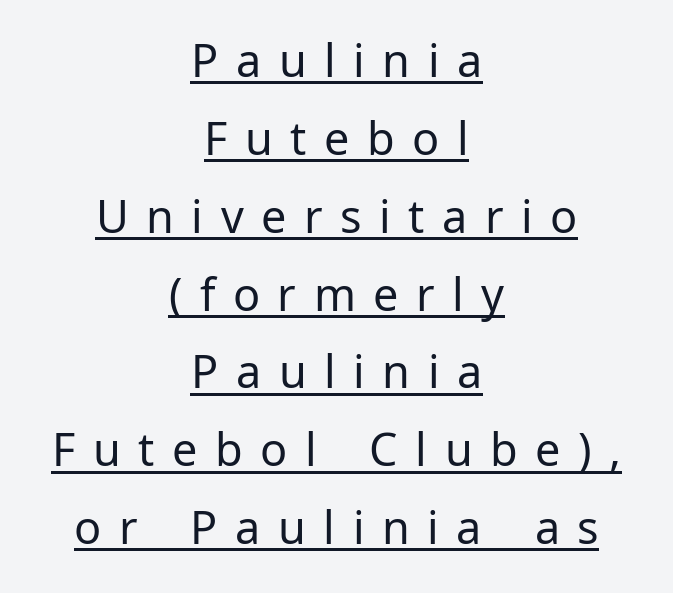
In CSS terms this would be text-align: center. A typesetter would call this heavily tracked-out type. Like a heading marked for emphasis, these lines bear an underscore. Font category for this specimen: sans-serif. Note the varied advance widths — an 'i' is clearly narrower than an 'm'.
